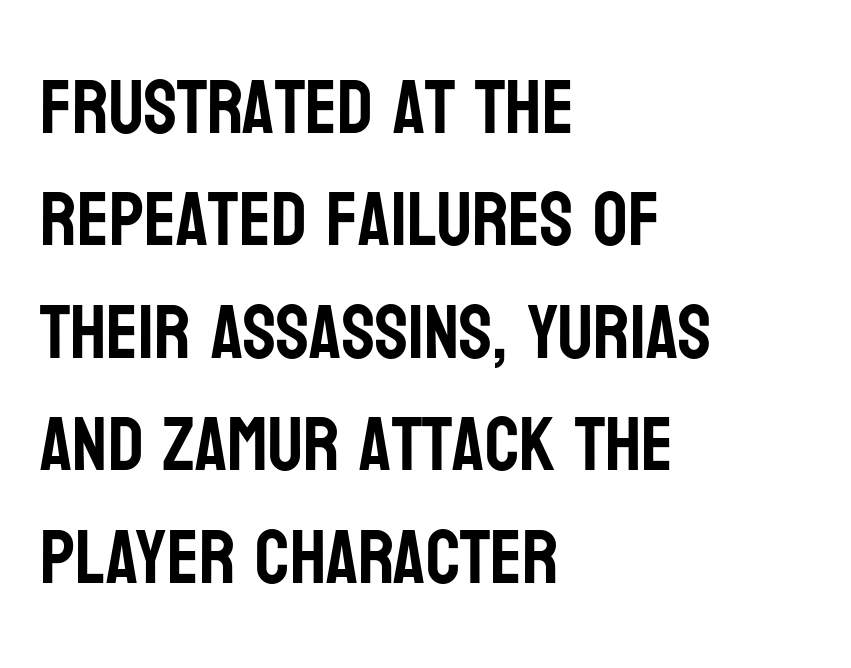
{"serif": "no", "italic": "no", "width": "condensed", "stroke_contrast": "low", "x_height": "large", "monospaced": "no", "underline": "no", "align": "left", "line_spacing": "normal", "line_spacing_ratio": 1.48, "letter_spacing": "normal", "letter_spacing_em": 0.0, "glyph_px": 76}
